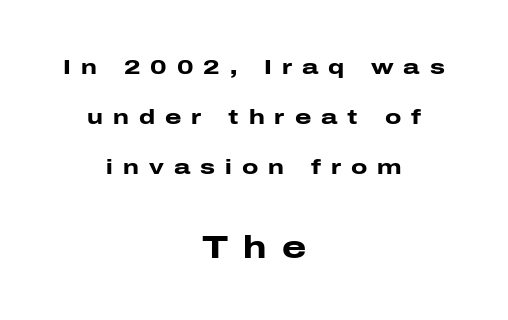
Small over large — that's the arrangement of the two blocks here. The rendering uses a bold face; every stroke is thick and dark. This sample trades compactness for vertical openness between lines. The space directly below the letters is spotless.
